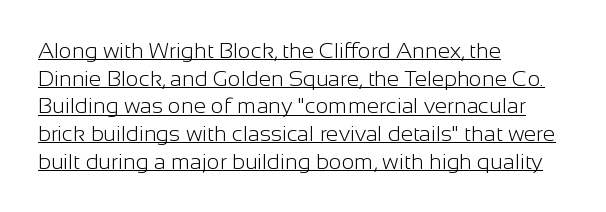
Notice how the passage keeps a crisp vertical edge on the left only. Rendered with straight, roman letterforms. Students, observe the line beneath the letters — that is underlining. In terms of leading, this rendering sits right in the middle. Stroke mass is kept to a normal reading level or below.
